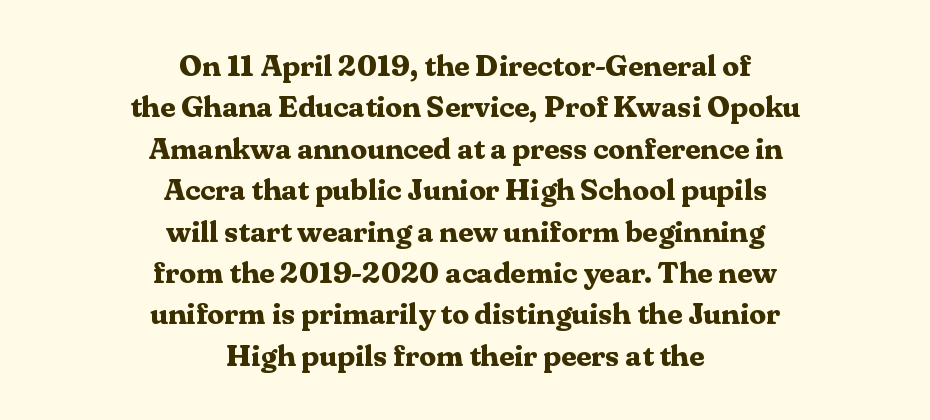
In CSS terms this would be text-align: center. Each letter keeps its own natural width here, so spacing adapts to shape. Nope, not italic — everything's standing straight. The type is set solid horizontally, with unmodified tracking.
